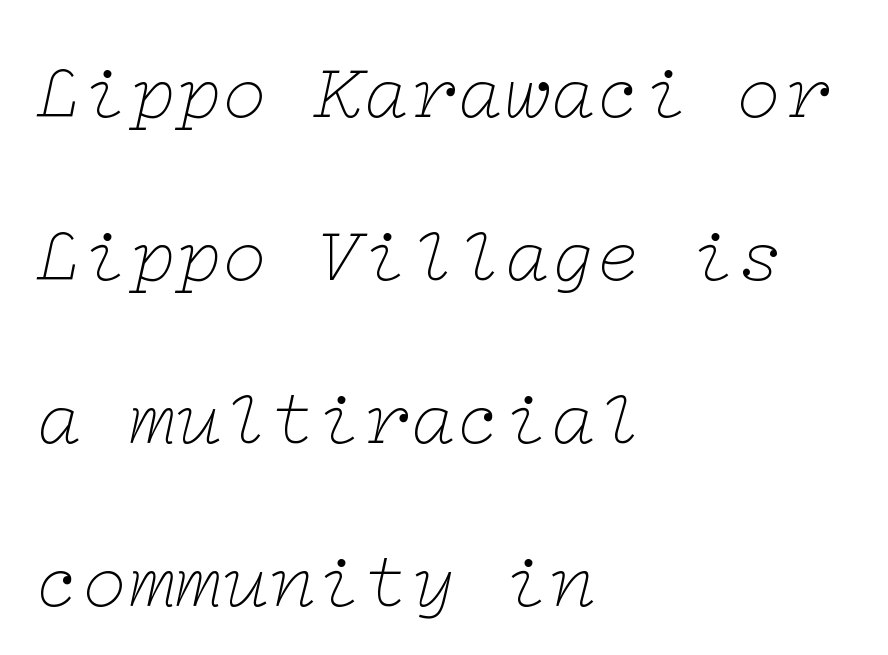
The image shows 78 px thin, wide serif type, italic (leaning right); set left-aligned, loose line spacing (2.09x), normal letter spacing, not underlined; low stroke contrast and a medium x-height.
